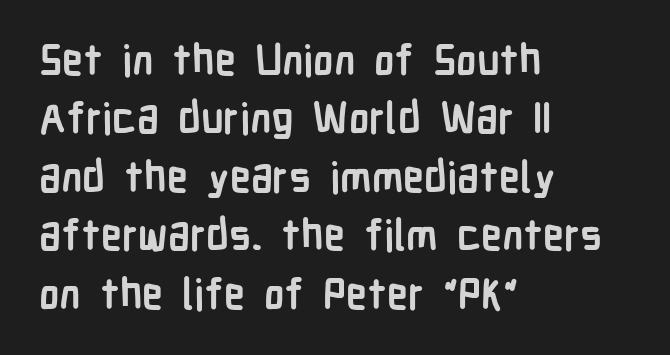
The image shows 42 px semibold, condensed sans-serif type, upright; set left-aligned, normal line spacing (1.39x), normal letter spacing, not underlined; low stroke contrast and a medium x-height.
